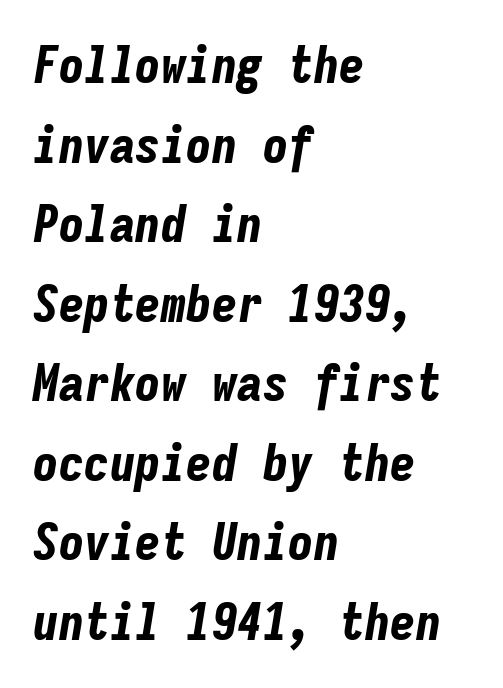
{"italic": "yes", "lean": "right", "slant_degrees": 9, "bold": "yes", "weight": "bold", "width": "condensed", "stroke_contrast": "low", "x_height": "medium", "monospaced": "yes", "underline": "no", "align": "left", "line_spacing": "normal", "line_spacing_ratio": 1.56, "letter_spacing": "normal", "letter_spacing_em": 0.0, "glyph_px": 51}
